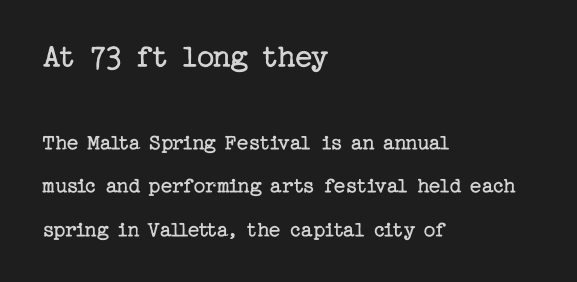
The image shows 34 px regular-weight serif type, upright; set left-aligned, line spacing 1.88x, normal letter spacing, not underlined; the first (top) block is 1.48x larger; low stroke contrast and a medium x-height.
